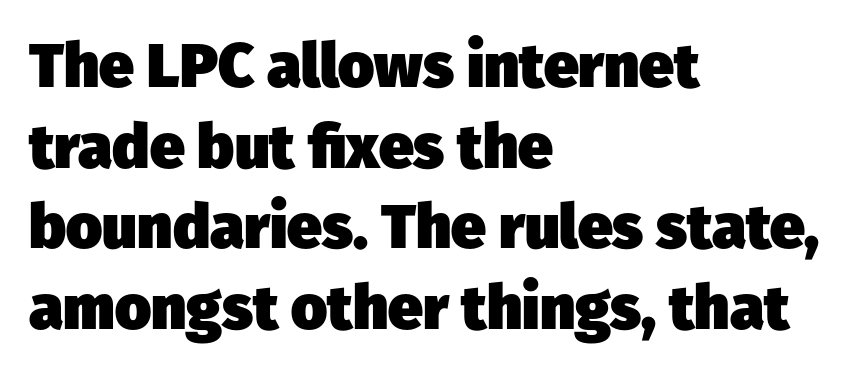
{"serif": "no", "bold": "yes", "weight": "heavy", "width": "normal", "stroke_contrast": "low", "x_height": "medium", "monospaced": "no", "underline": "no", "align": "left", "line_spacing": "normal", "line_spacing_ratio": 1.3, "letter_spacing": "normal", "letter_spacing_em": 0.0, "glyph_px": 62}
